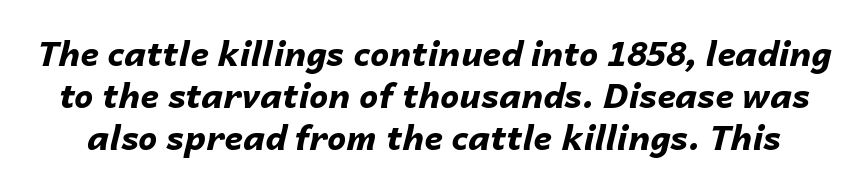
Q: Is the text bold? A: Yes.
Q: Is the text italic (slanted)? A: Yes, it leans right by about 14 degrees.
Q: Is the text underlined? A: No.
Q: Is the spacing between letters normal or unusually wide? A: Normal.
Q: Width (condensed, normal, or wide)? A: Normal.
Q: Stroke contrast? A: Low.
Q: x-height? A: Medium.
Q: Monospaced? A: No.
